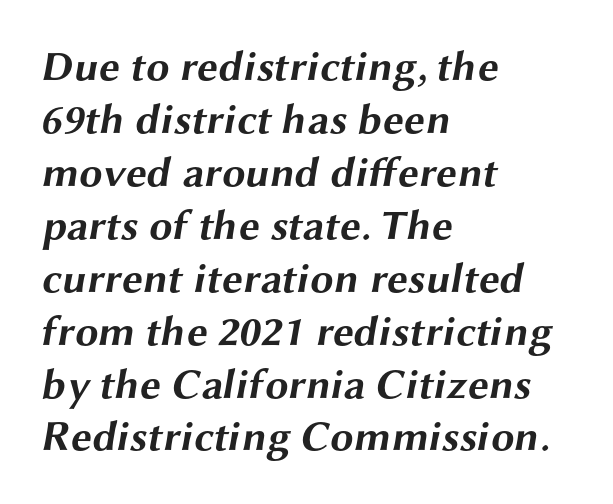
The image shows 42 px bold, wide sans-serif type; set left-aligned, normal line spacing (1.26x), normal letter spacing, not underlined; medium stroke contrast and a medium x-height.
